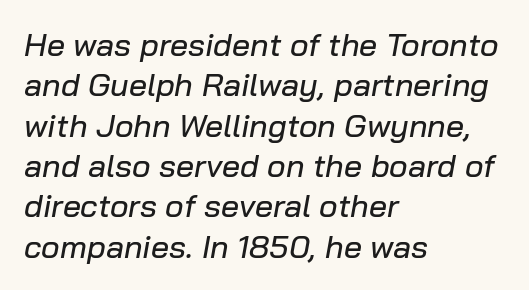
Q: Is the text italic (slanted)? A: Yes, it leans right by about 10 degrees.
Q: Is the text underlined? A: No.
Q: How is the paragraph aligned? A: Left-aligned.
Q: Is the spacing between letters normal or unusually wide? A: Normal.
Q: Is the spacing between lines tight, normal or loose? A: Normal.
Q: Width (condensed, normal, or wide)? A: Normal.
Q: Stroke contrast? A: Low.
Q: x-height? A: Medium.
Q: Monospaced? A: No.
